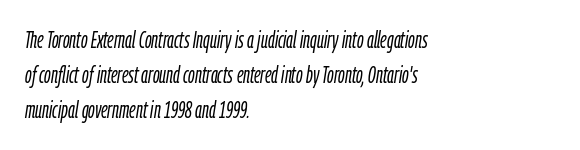
Q: Is the text bold? A: No.
Q: Is the text italic (slanted)? A: Yes, it leans right by about 9 degrees.
Q: Is the text underlined? A: No.
Q: How is the paragraph aligned? A: Left-aligned.
Q: Is the spacing between letters normal or unusually wide? A: Normal.
Q: Is the spacing between lines tight, normal or loose? A: Normal.
